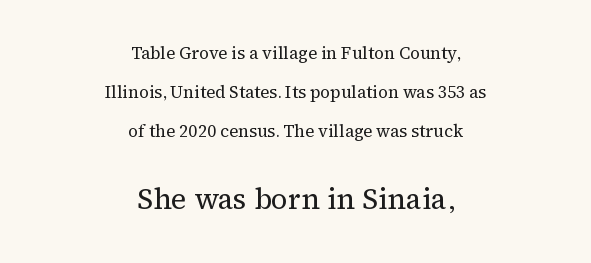
{"serif": "yes", "italic": "no", "bold": "no", "weight": "regular", "width": "normal", "stroke_contrast": "medium", "x_height": "medium", "monospaced": "no", "underline": "no", "align": "center", "line_spacing": "loose", "line_spacing_ratio": 2.3, "letter_spacing": "normal", "letter_spacing_em": 0.0, "larger_block": "second", "size_ratio": 1.71, "glyph_px": 29}
